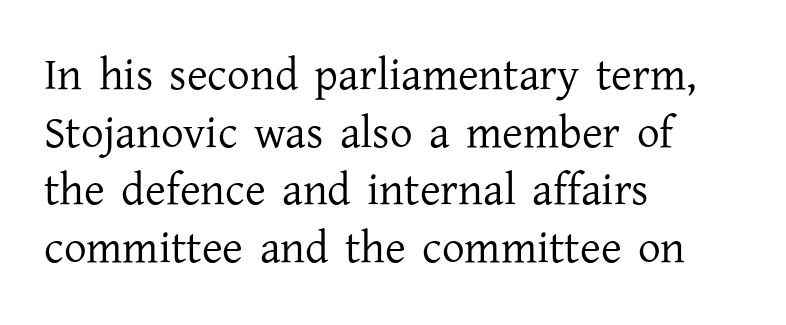
Glyph-to-glyph distance matches everyday printed text. Is this a fixed-width face? No — the glyphs have proportional, varying widths. Successive baselines arrive at the customary interval. The paragraph has a hard left edge and a soft right edge.
